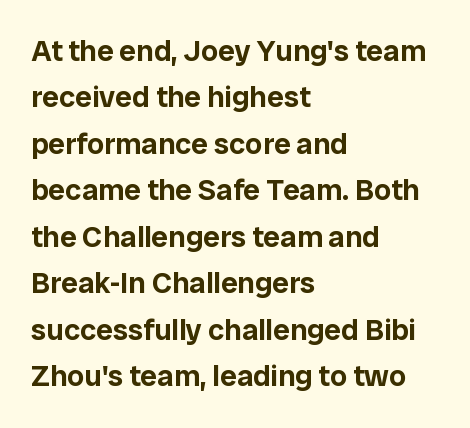
The words here are not underlined. The typography opts for an upright posture over an oblique one. What's the leading like? Ordinary, nothing unusual. A typesetter would call this proportional, since set widths differ per character.
